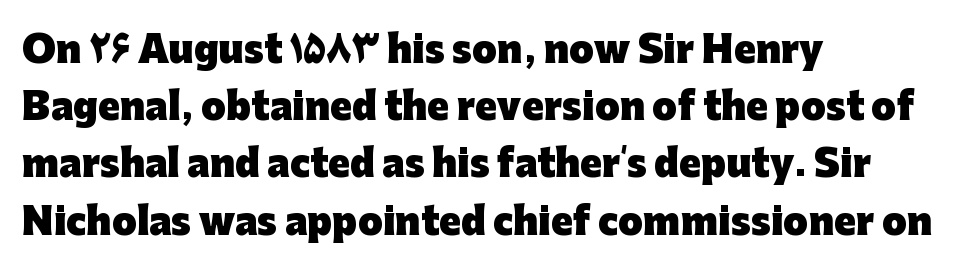
The image shows 36 px heavy sans-serif type, upright; set left-aligned, normal line spacing (1.59x), normal letter spacing, not underlined; low stroke contrast and a medium x-height.
